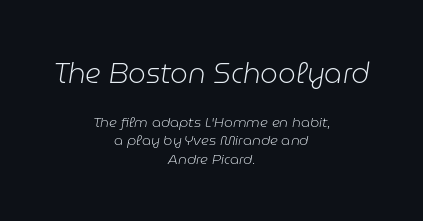
The image shows 28 px light type, italic (leaning right); set centered, normal line spacing (1.33x), normal letter spacing, not underlined; the first (top) block is 2.0x larger; low stroke contrast and a medium x-height.
